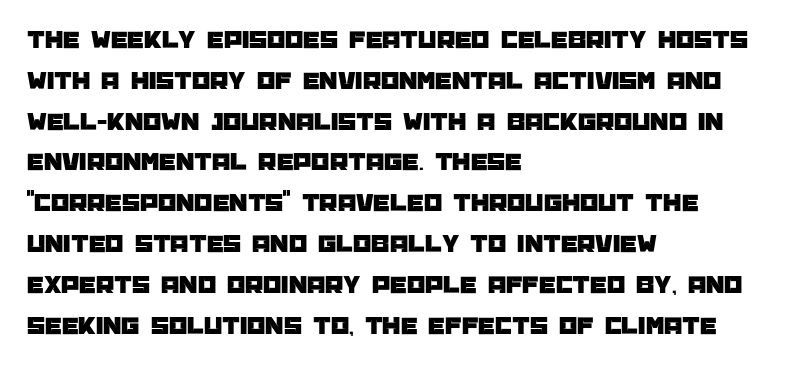
Q: Is the text italic (slanted)? A: No, it is upright.
Q: Is the text underlined? A: No.
Q: How is the paragraph aligned? A: Left-aligned.
Q: Is the spacing between letters normal or unusually wide? A: Normal.
Q: Is the spacing between lines tight, normal or loose? A: Normal.
